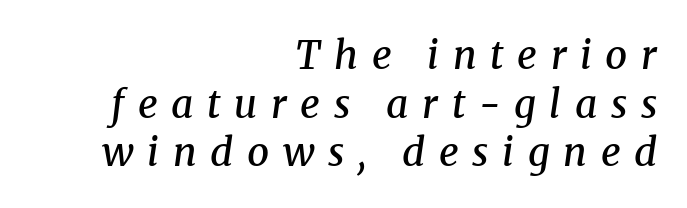
{"serif": "yes", "italic": "yes", "lean": "right", "slant_degrees": 8, "bold": "semi", "weight": "semibold", "width": "normal", "stroke_contrast": "medium", "x_height": "medium", "monospaced": "no", "underline": "no", "align": "right", "line_spacing": "normal", "line_spacing_ratio": 1.25, "letter_spacing": "wide", "letter_spacing_em": 0.35, "glyph_px": 39}
